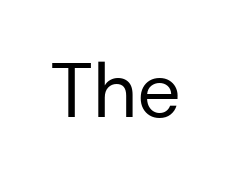
The typeface has the unassuming heft of standard copy or less. In terms of posture, this sample is upright. Students, note that the glyphs here touch the page at normal intervals. A clean baseline with only descenders dipping below it.
